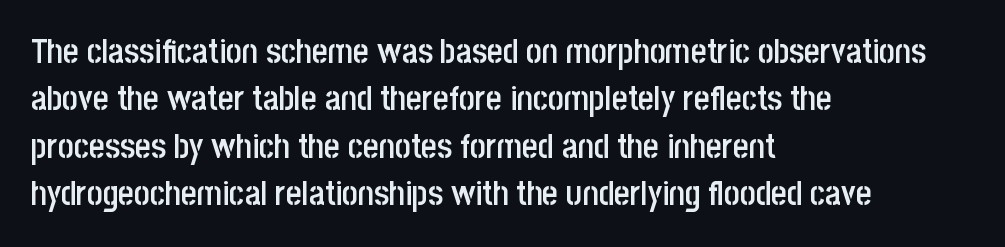
The image shows 34 px semibold, condensed sans-serif type, upright; set left-aligned, normal line spacing (1.39x), normal letter spacing, not underlined; low stroke contrast and a large x-height.
